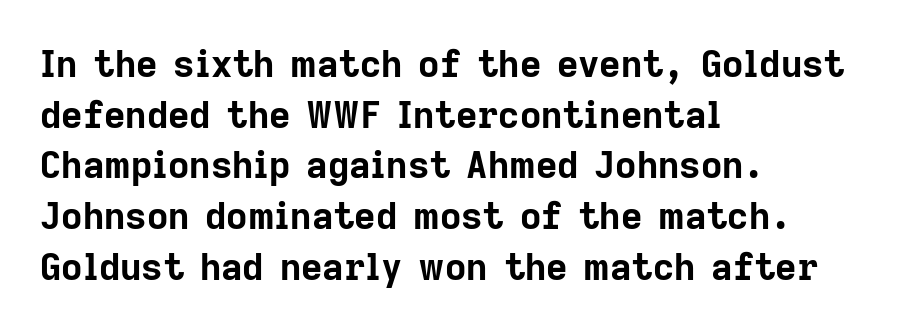
{"serif": "no", "italic": "no", "bold": "yes", "weight": "bold", "width": "normal", "stroke_contrast": "low", "x_height": "medium", "monospaced": "no", "underline": "no", "align": "left", "line_spacing": "normal", "line_spacing_ratio": 1.37, "letter_spacing": "normal", "letter_spacing_em": 0.0, "glyph_px": 37}
